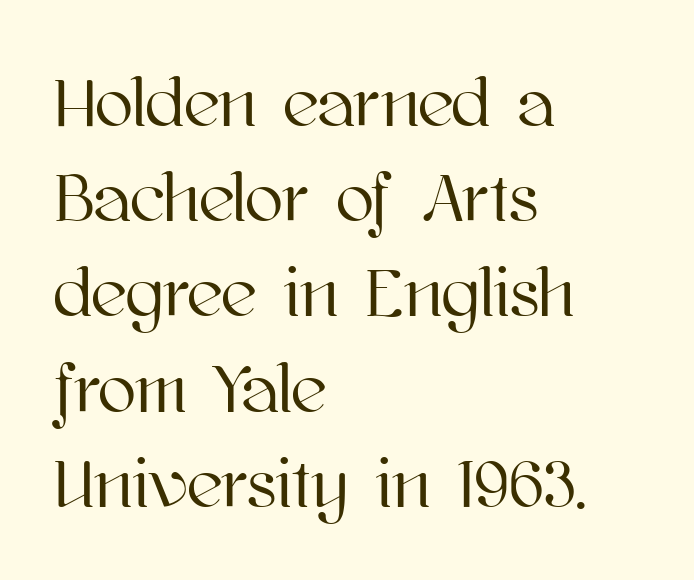
The image shows 70 px text type, upright; set left-aligned, normal line spacing (1.36x), normal letter spacing, not underlined; high stroke contrast and a medium x-height.
